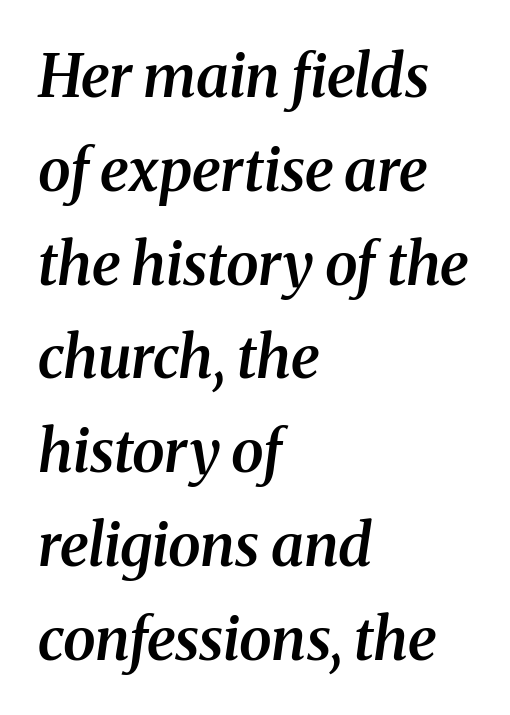
Every letter is mildly thick-stroked: semibold rather than bold. Compared with typical paragraphs, the rows here are spaced about the same. Which margin do the lines hug? The left one — the right edge is uneven. This is oblique type, the kind used for emphasis or titles. You could not count columns in this text — the font is proportionally spaced.
